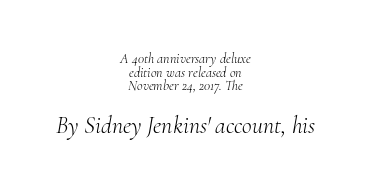
Q: Is the text bold? A: No.
Q: Is the text italic (slanted)? A: Yes, it leans right by about 10 degrees.
Q: Is the text underlined? A: No.
Q: How is the paragraph aligned? A: Centered.
Q: Is the spacing between letters normal or unusually wide? A: Normal.
Q: Is the spacing between lines tight, normal or loose? A: Tight.
Q: Which block of text is set in a larger size, the first (top) or the second (bottom)? A: The second (bottom) one.
